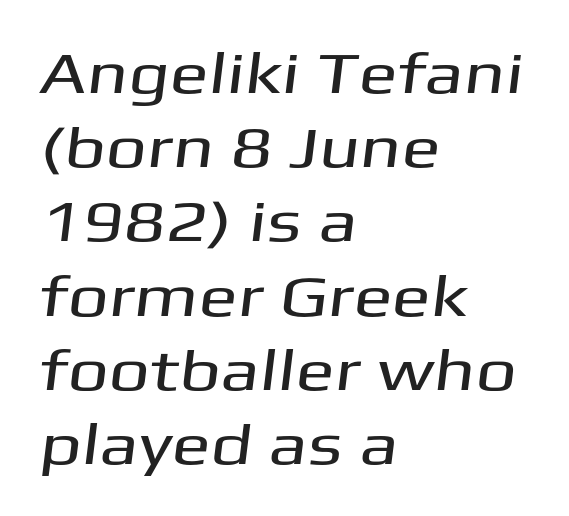
Q: Is the typeface a serif or a sans-serif typeface? A: Sans-serif.
Q: Is the text underlined? A: No.
Q: How is the paragraph aligned? A: Left-aligned.
Q: Is the spacing between letters normal or unusually wide? A: Normal.
Q: Is the spacing between lines tight, normal or loose? A: Normal.
Q: Width (condensed, normal, or wide)? A: Wide.
Q: Stroke contrast? A: Medium.
Q: x-height? A: Medium.
Q: Monospaced? A: No.
